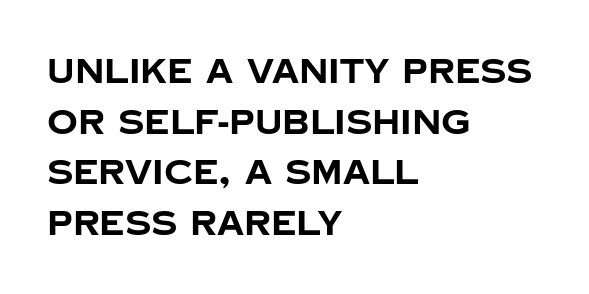
{"serif": "no", "italic": "no", "bold": "yes", "weight": "bold", "width": "normal", "stroke_contrast": "low", "x_height": "large", "monospaced": "no", "underline": "no", "align": "left", "line_spacing": "normal", "line_spacing_ratio": 1.49, "letter_spacing": "normal", "letter_spacing_em": 0.0, "glyph_px": 34}
